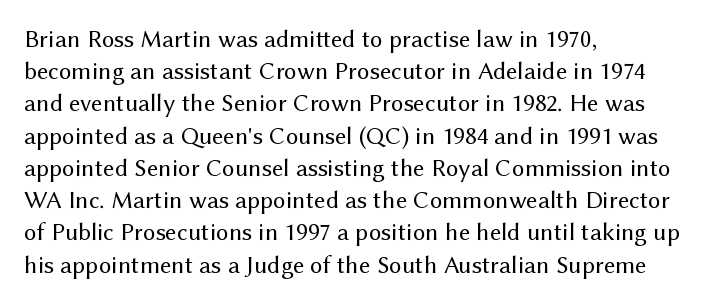
{"italic": "no", "bold": "no", "underline": "no", "align": "left", "line_spacing": "normal", "line_spacing_ratio": 1.29, "letter_spacing": "normal", "letter_spacing_em": 0.0, "glyph_px": 25}
